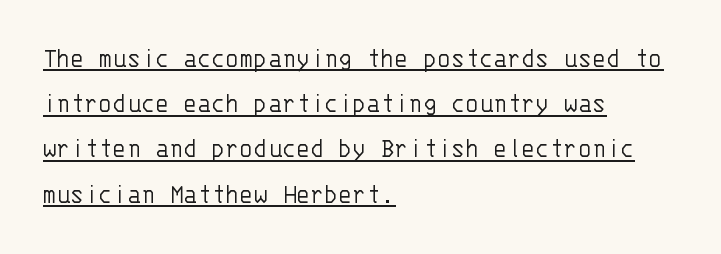
These lines are rendered in a fixed-pitch font. The letterforms sit at book weight or below. Visually the block forms a straight wall on the left and a jagged coastline on the right. Serifs: no, the terminals of the letterforms are clean. Beneath each row of characters lies a ruled line.
